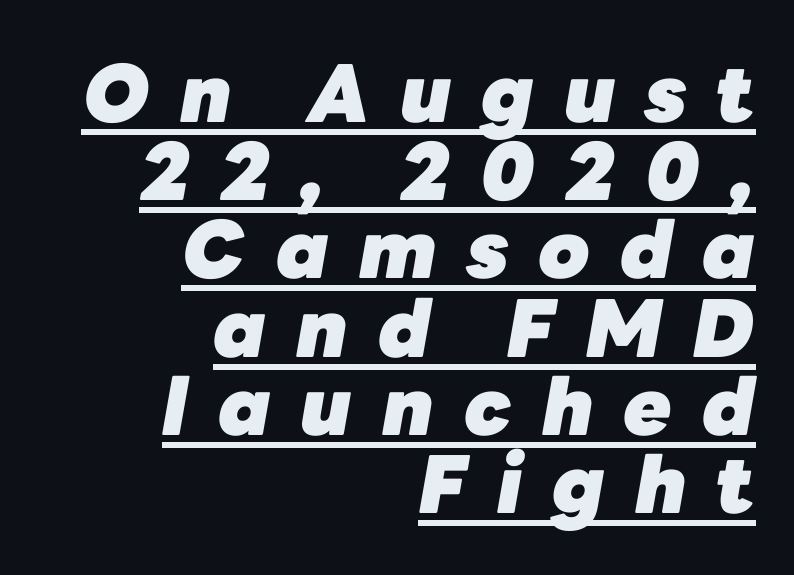
{"italic": "yes", "lean": "right", "slant_degrees": 10, "bold": "yes", "weight": "heavy", "width": "normal", "stroke_contrast": "low", "x_height": "medium", "monospaced": "no", "underline": "yes", "align": "right", "line_spacing": "tight", "line_spacing_ratio": 0.99, "letter_spacing": "wide", "letter_spacing_em": 0.38, "glyph_px": 79}
